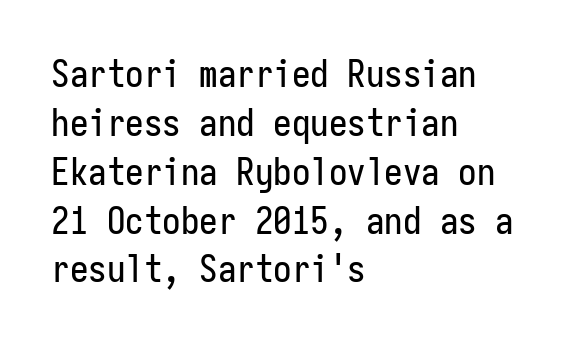
The rendering shows plain stroke endings on the letterforms — a sans-serif design. Regular leading. The horizontal fit of the characters is conventional and even. Upright lettering throughout.
